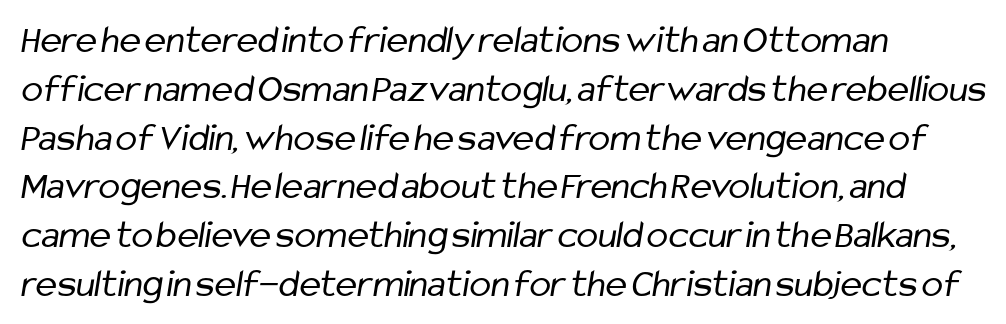
The image shows 40 px regular-weight, condensed sans-serif type; set left-aligned, line spacing 1.22x, normal letter spacing, not underlined; low stroke contrast and a medium x-height.
